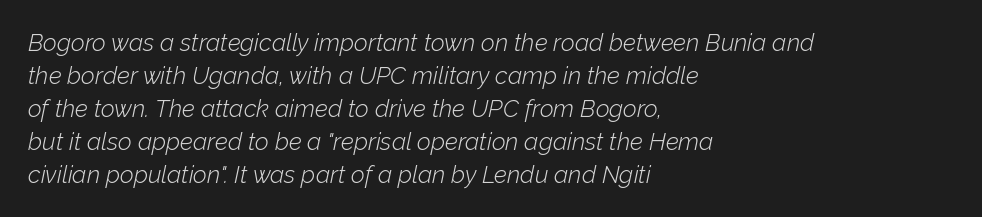
Q: Is the text bold? A: No.
Q: Is the text italic (slanted)? A: Yes, it leans right by about 12 degrees.
Q: Is the text underlined? A: No.
Q: How is the paragraph aligned? A: Left-aligned.
Q: Is the spacing between letters normal or unusually wide? A: Normal.
Q: Is the spacing between lines tight, normal or loose? A: Normal.
